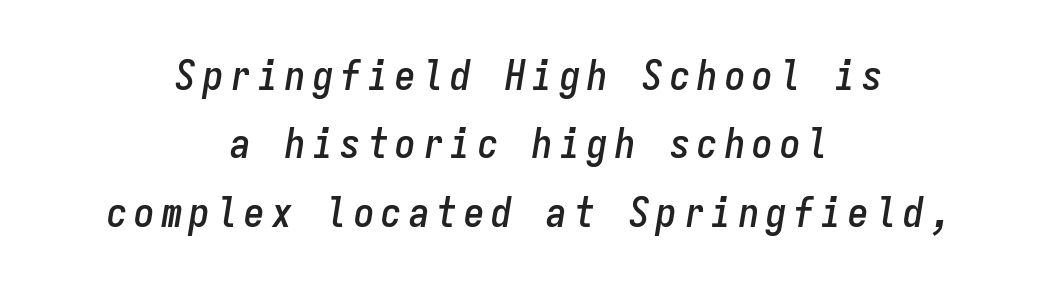
Leading matches the norm, producing a regular column. The lines are quadded center. Descenders are the only things crossing below the line. Italic: yes, the glyphs are oblique. The letters march in equal steps, a hallmark of fixed-pitch type.
